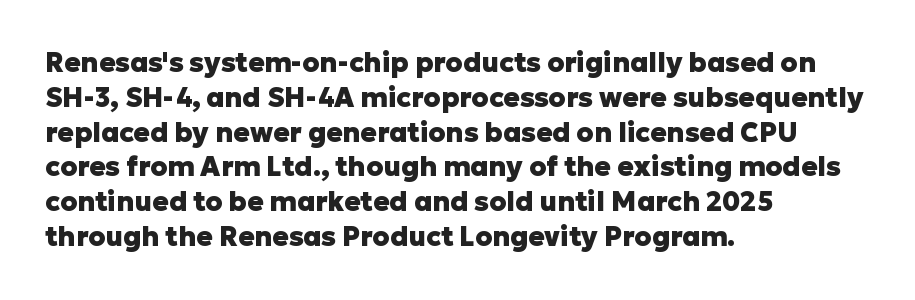
The image shows 27 px bold type, upright; set left-aligned, normal line spacing (1.29x), normal letter spacing, not underlined.
